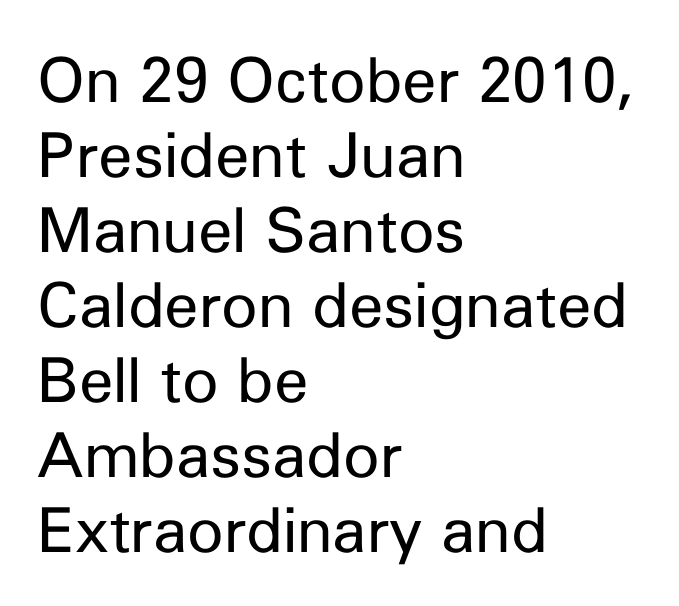
Vertical strokes here are truly vertical. The face used here is proportionally spaced, like ordinary book or web type. Characters follow at the spacing the type designer built in. This sample uses a sans-serif face.
